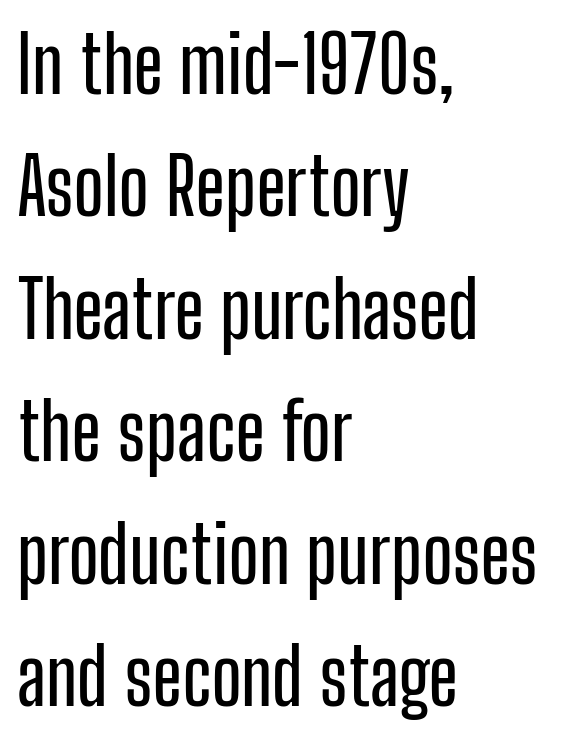
{"serif": "no", "italic": "no", "width": "condensed", "stroke_contrast": "low", "x_height": "medium", "monospaced": "no", "underline": "no", "align": "left", "line_spacing": "normal", "line_spacing_ratio": 1.57, "letter_spacing": "normal", "letter_spacing_em": 0.0, "glyph_px": 78}
